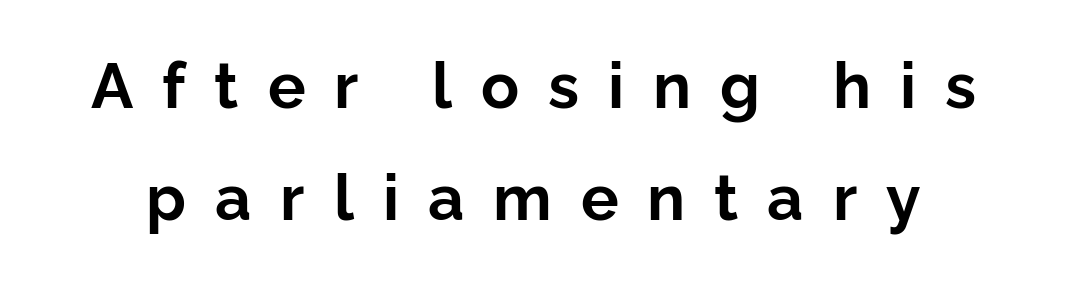
Each row of text sits above clean, open space. In terms of posture, this sample is upright. The face used here has the dense, thick strokes of a bold. Tracking here is generous; glyphs stand well apart from one another. Is this a fixed-width face? No — the glyphs have proportional, varying widths. Unlike a traditional serif, this face leaves its strokes unadorned.
